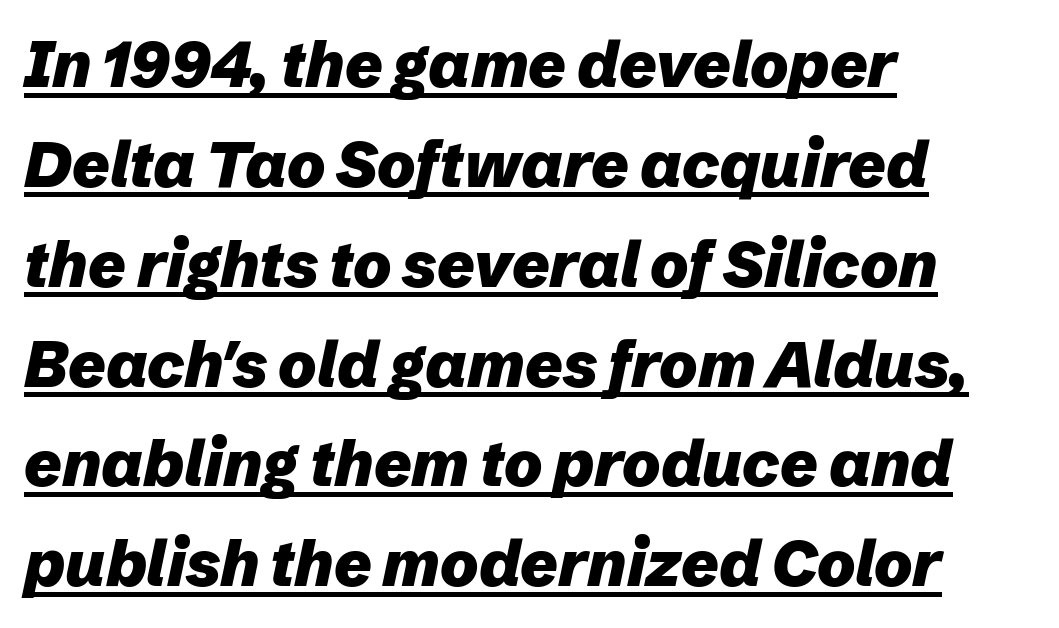
{"italic": "yes", "lean": "right", "slant_degrees": 12, "bold": "yes", "weight": "heavy", "width": "normal", "stroke_contrast": "low", "x_height": "medium", "monospaced": "no", "underline": "yes", "align": "left", "line_spacing": "normal", "line_spacing_ratio": 1.56, "letter_spacing": "normal", "letter_spacing_em": 0.0, "glyph_px": 64}
